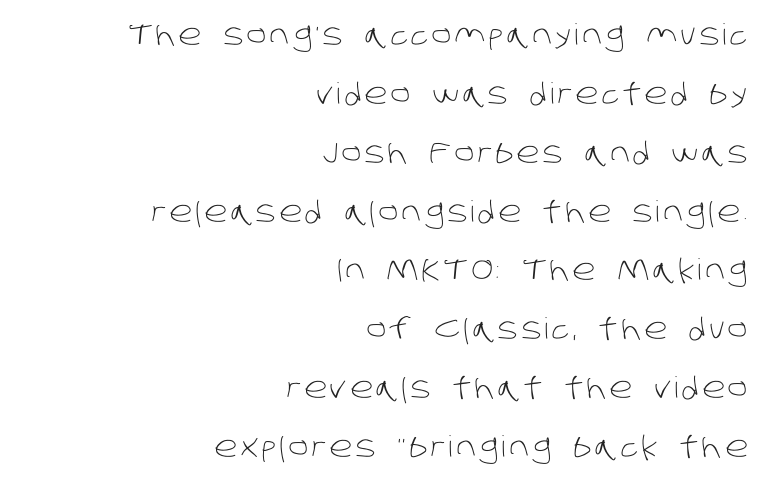
Classification — sans serif. Horizontal alignment here is rightward, an uncommon choice for prose. A bare baseline throughout the passage. The rendering uses natural spacing where letterforms have individual widths.
